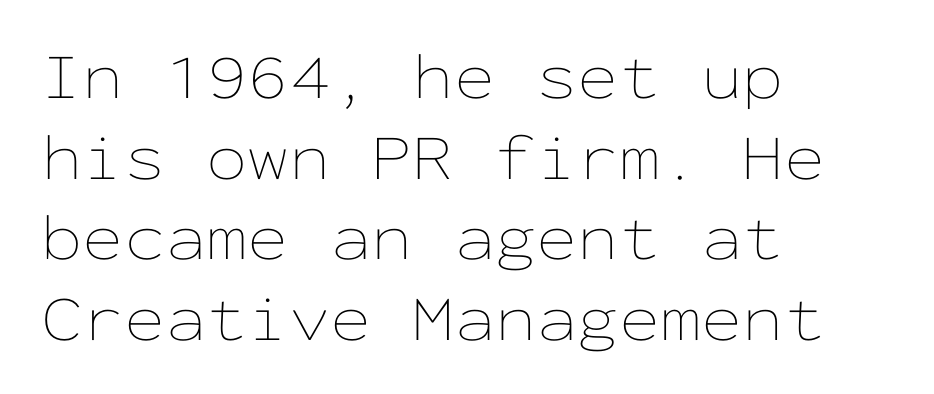
Every character here occupies the same horizontal width, giving the sample a typewriter-like rhythm. You could call the tracking neutral — neither tight nor loose. Quick note: underline off. The paragraph shown leans on its left margin. The weight would be labelled regular, book, light, or lighter still.
